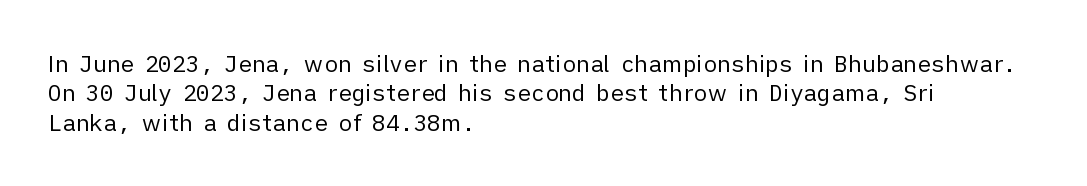
{"italic": "no", "bold": "no", "underline": "no", "align": "left", "line_spacing": "normal", "line_spacing_ratio": 1.28, "letter_spacing": "normal", "letter_spacing_em": 0.0, "glyph_px": 23}
